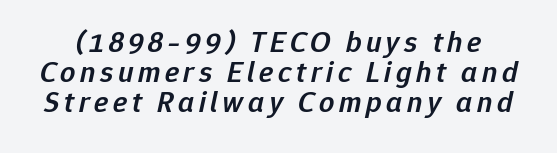
The image shows 30 px semibold type, italic (leaning right); set tight line spacing (1.0x), not underlined; low stroke contrast and a medium x-height.
